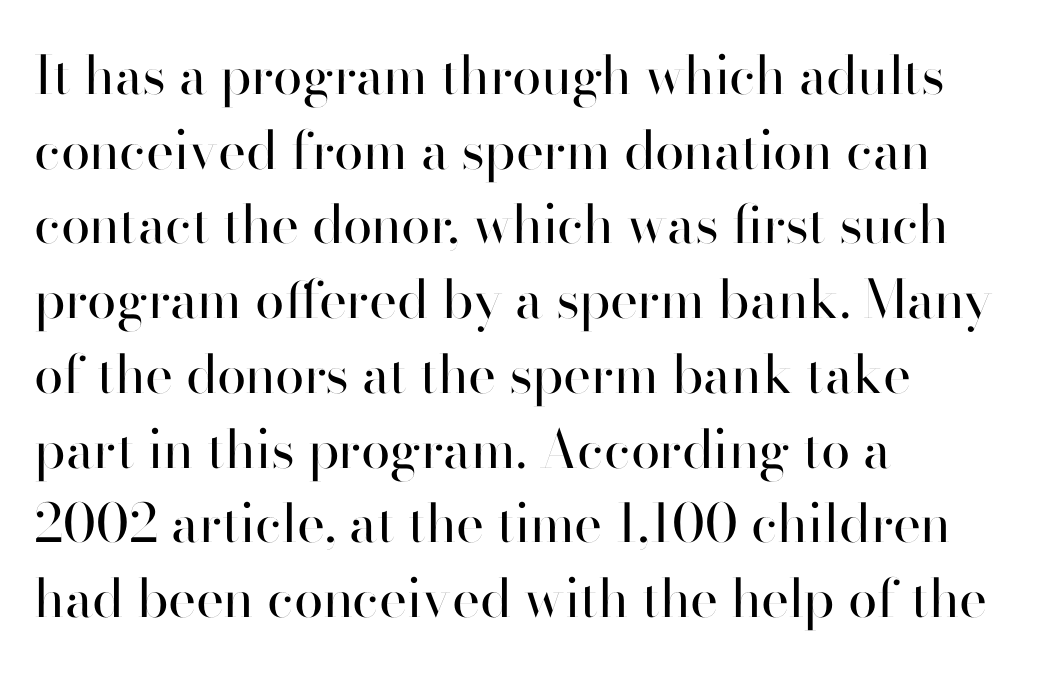
The letters look calm and open, with moderate or lighter stems. The line texture is even and compact thanks to regular tracking. Spacing verdict: proportional, widths tailored to each character. The space beneath each line is pristine and unruled. Teacher's note: observe the even left margin — that is flush-left alignment.
